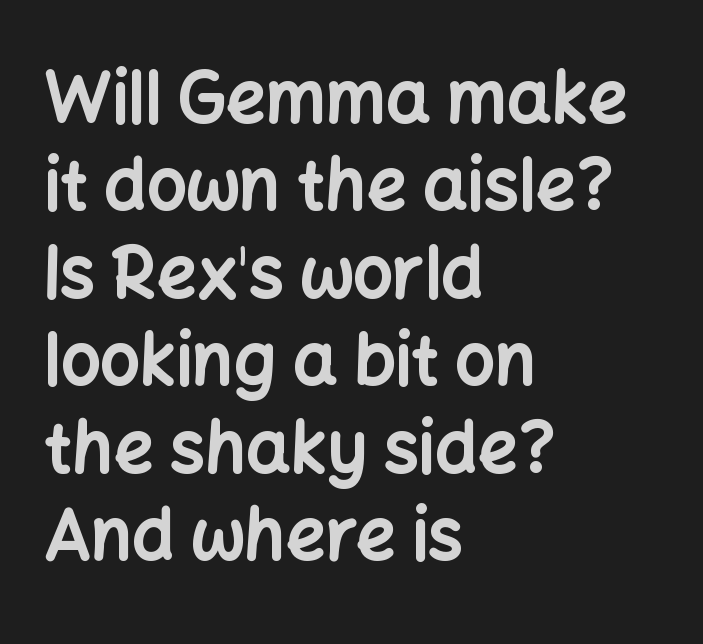
Q: Is the text bold? A: Yes.
Q: Is the text italic (slanted)? A: No, it is upright.
Q: Is the typeface a serif or a sans-serif typeface? A: Sans-serif.
Q: Is the text underlined? A: No.
Q: How is the paragraph aligned? A: Left-aligned.
Q: Is the spacing between letters normal or unusually wide? A: Normal.
Q: Is the spacing between lines tight, normal or loose? A: Normal.
Q: Width (condensed, normal, or wide)? A: Normal.
Q: Stroke contrast? A: Low.
Q: x-height? A: Medium.
Q: Monospaced? A: No.
